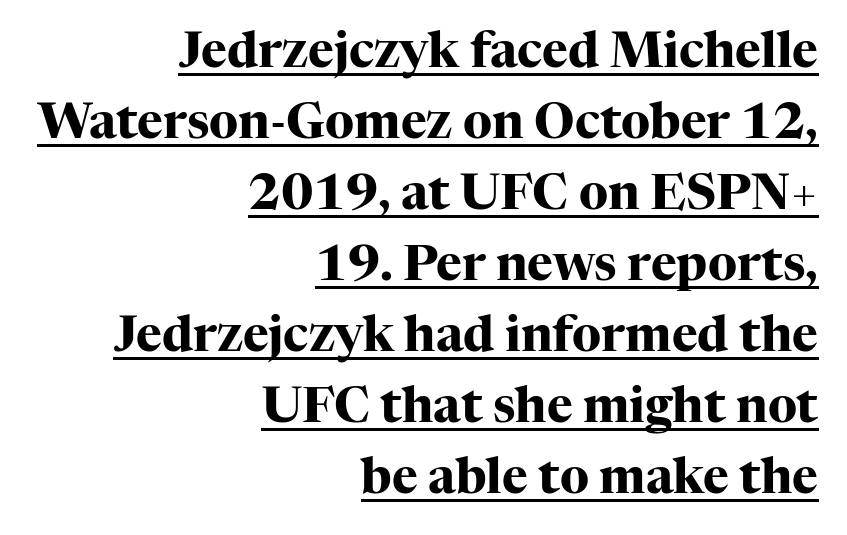
The image shows 49 px heavy serif type, upright; set right-aligned, normal line spacing (1.45x), normal letter spacing, underlined; high stroke contrast and a medium x-height.
